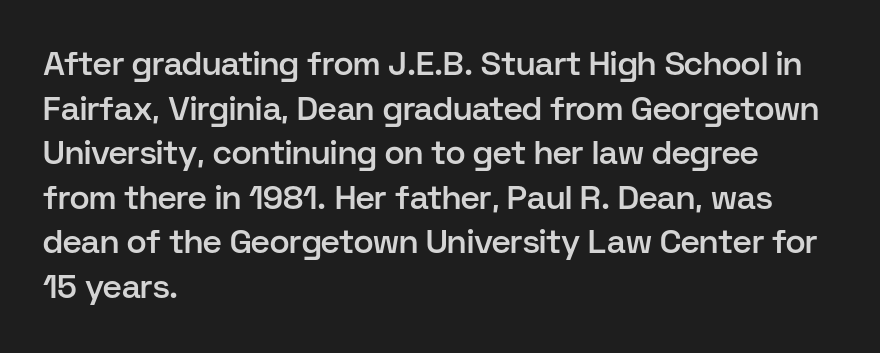
The image shows 33 px semibold sans-serif type, upright; set left-aligned, normal line spacing (1.35x), normal letter spacing, not underlined; low stroke contrast and a medium x-height.
